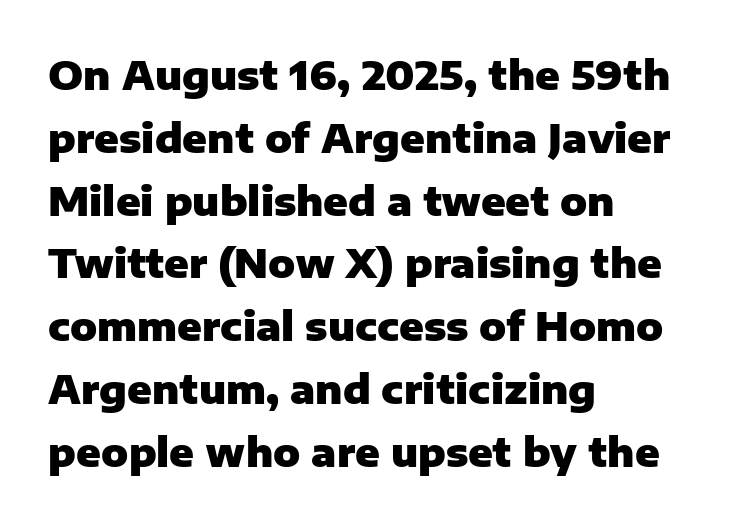
Q: Is the text bold? A: Yes.
Q: Is the text italic (slanted)? A: No, it is upright.
Q: Is the typeface a serif or a sans-serif typeface? A: Sans-serif.
Q: Is the text underlined? A: No.
Q: How is the paragraph aligned? A: Left-aligned.
Q: Is the spacing between letters normal or unusually wide? A: Normal.
Q: Is the spacing between lines tight, normal or loose? A: Normal.
Q: Width (condensed, normal, or wide)? A: Normal.
Q: Stroke contrast? A: Low.
Q: x-height? A: Medium.
Q: Monospaced? A: No.
